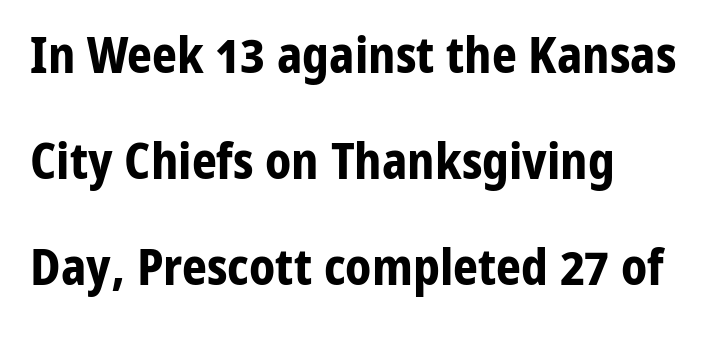
{"serif": "no", "italic": "no", "bold": "yes", "weight": "bold", "width": "normal", "stroke_contrast": "low", "x_height": "medium", "monospaced": "no", "underline": "no", "line_spacing": "loose", "line_spacing_ratio": 2.16, "letter_spacing": "normal", "letter_spacing_em": 0.0, "glyph_px": 49}
